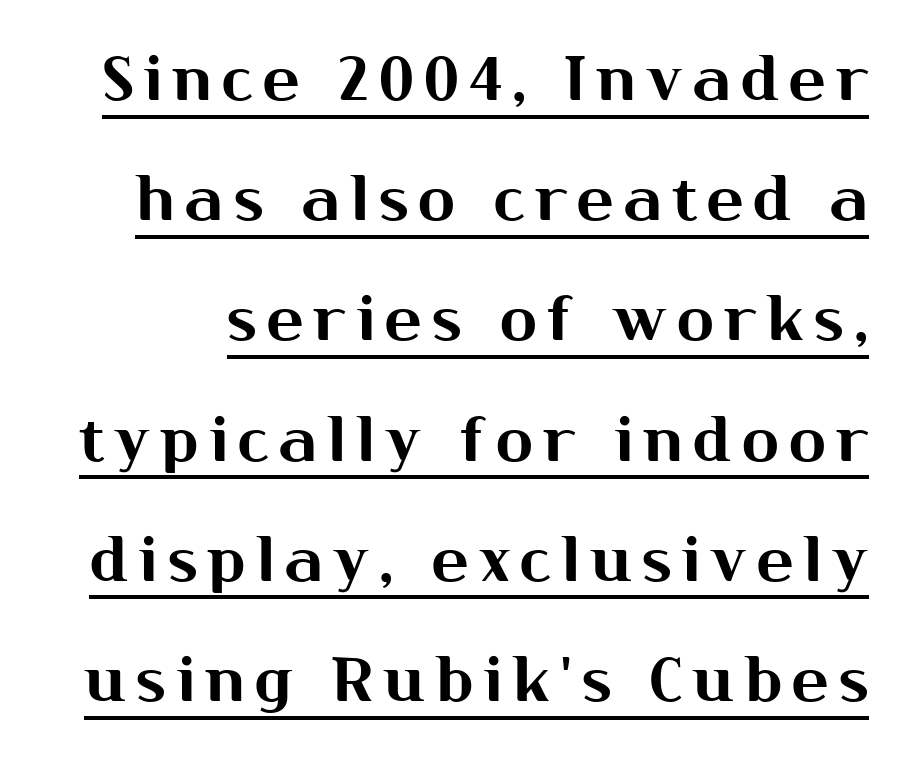
Q: Is the text italic (slanted)? A: No, it is upright.
Q: Is the typeface a serif or a sans-serif typeface? A: Sans-serif.
Q: Is the text underlined? A: Yes.
Q: Is the spacing between lines tight, normal or loose? A: Loose.
Q: Width (condensed, normal, or wide)? A: Normal.
Q: Stroke contrast? A: Medium.
Q: x-height? A: Medium.
Q: Monospaced? A: No.
